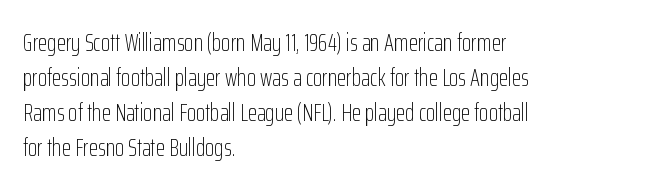
{"italic": "no", "bold": "no", "underline": "no", "align": "left", "line_spacing": "normal", "line_spacing_ratio": 1.46, "letter_spacing": "normal", "letter_spacing_em": 0.0, "glyph_px": 24}
